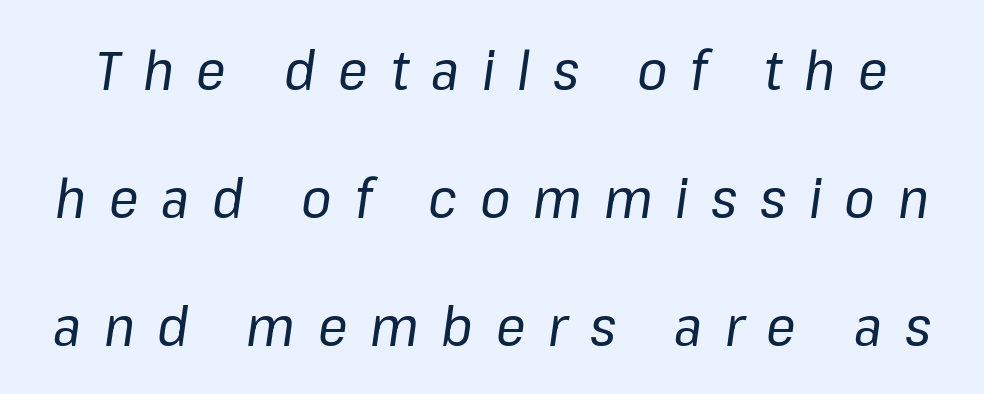
Q: Is the text bold? A: No.
Q: Is the text italic (slanted)? A: Yes, it leans right by about 8 degrees.
Q: Is the text underlined? A: No.
Q: Is the spacing between letters normal or unusually wide? A: Unusually wide.
Q: Is the spacing between lines tight, normal or loose? A: Loose.
Q: Width (condensed, normal, or wide)? A: Normal.
Q: Stroke contrast? A: Low.
Q: x-height? A: Medium.
Q: Monospaced? A: No.
